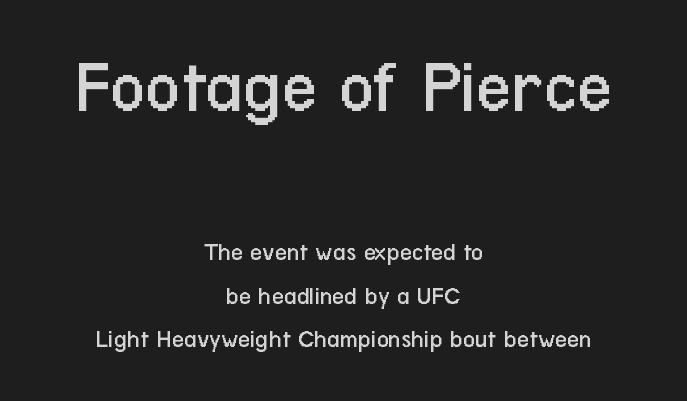
Scale decreases going downward across the two blocks. The letters advance in unequal steps, a hallmark of proportional type. The cut favours lightness, reaching ordinary text weight at its darkest. Look at the tracking — it's just the regular setting, nothing added.
